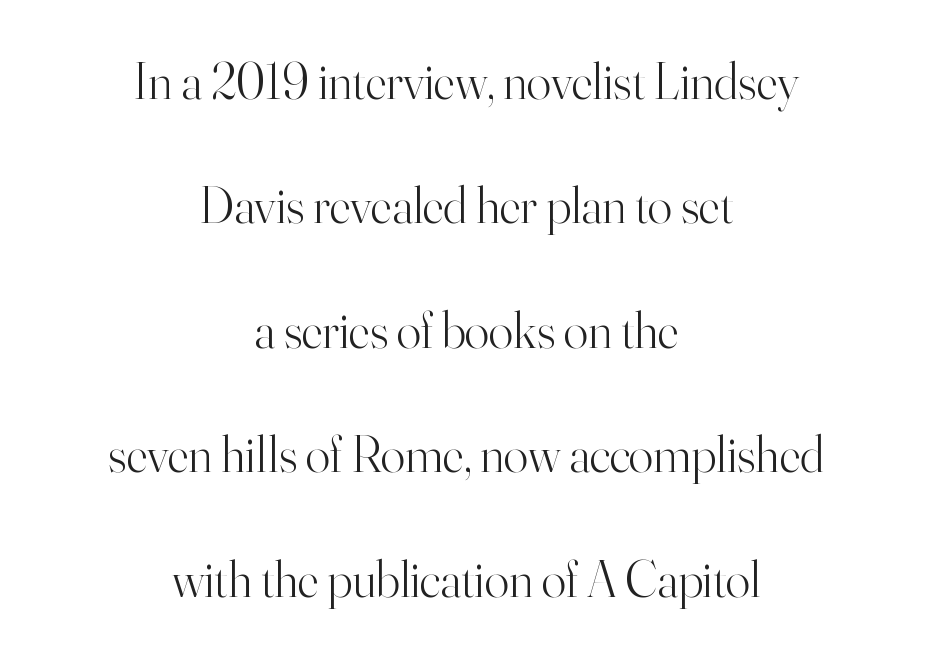
Q: Is the text bold? A: No.
Q: Is the text italic (slanted)? A: No, it is upright.
Q: Is the typeface a serif or a sans-serif typeface? A: Serif.
Q: Is the text underlined? A: No.
Q: How is the paragraph aligned? A: Centered.
Q: Is the spacing between letters normal or unusually wide? A: Normal.
Q: Is the spacing between lines tight, normal or loose? A: Loose.
Q: Width (condensed, normal, or wide)? A: Normal.
Q: Stroke contrast? A: High.
Q: x-height? A: Small.
Q: Monospaced? A: No.
